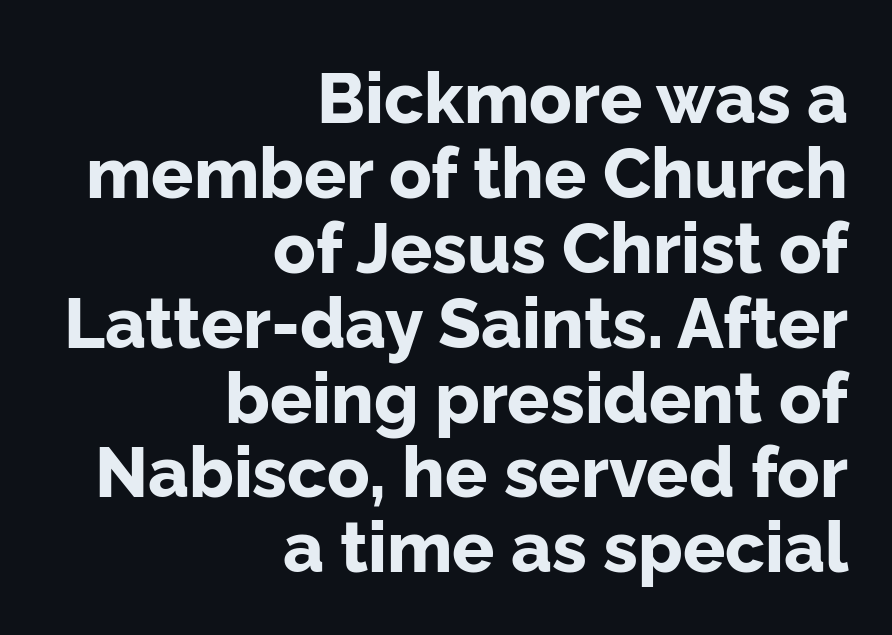
The image shows 70 px bold sans-serif type, upright; set right-aligned, tight line spacing (1.07x), normal letter spacing, not underlined; low stroke contrast and a medium x-height.
